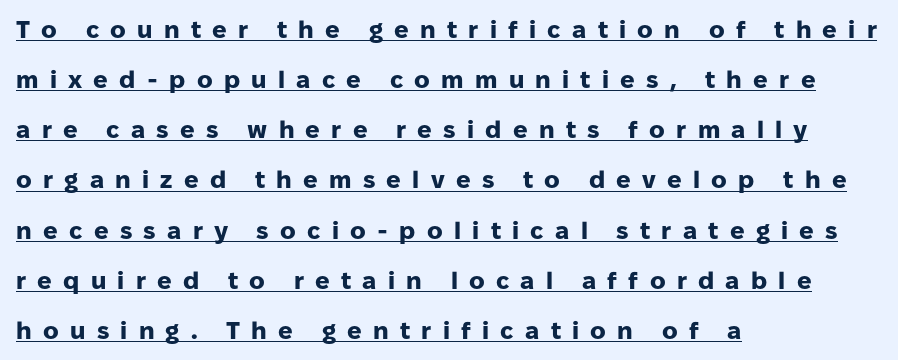
The image shows 24 px bold type, upright; set left-aligned, loose line spacing (2.09x), unusually wide letter spacing (+0.47 em), underlined.
